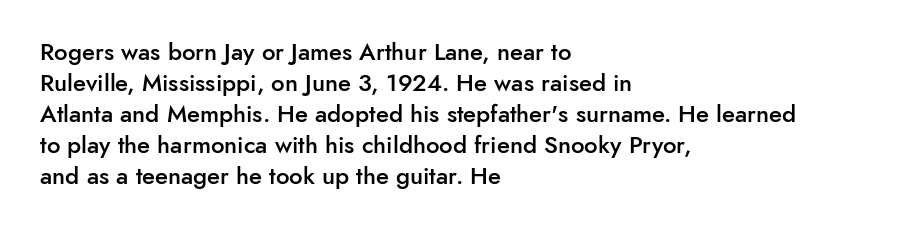
The strip under each line holds only bare page. Default kerning and tracking; the words read as compact shapes. This is the regular roman posture of the typeface. Regular leading. One-word summary of the alignment: left.
